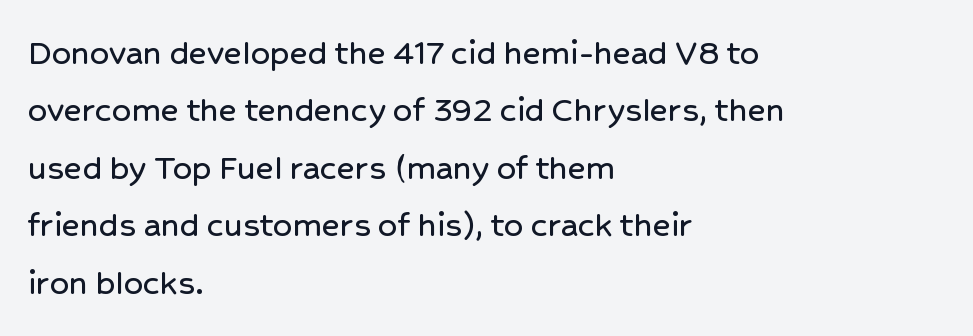
The image shows 38 px sans-serif type, upright; set left-aligned, normal line spacing (1.51x), normal letter spacing, not underlined; low stroke contrast and a medium x-height.
